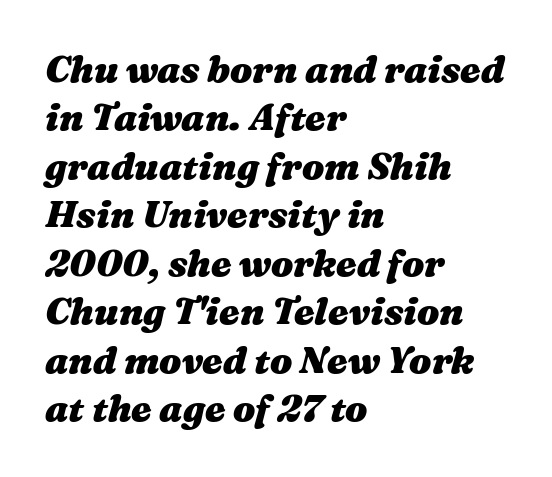
{"italic": "yes", "lean": "right", "slant_degrees": 16, "bold": "yes", "weight": "heavy", "width": "wide", "stroke_contrast": "medium", "x_height": "medium", "monospaced": "no", "underline": "no", "align": "left", "line_spacing": "normal", "line_spacing_ratio": 1.31, "letter_spacing": "normal", "letter_spacing_em": 0.0, "glyph_px": 37}
